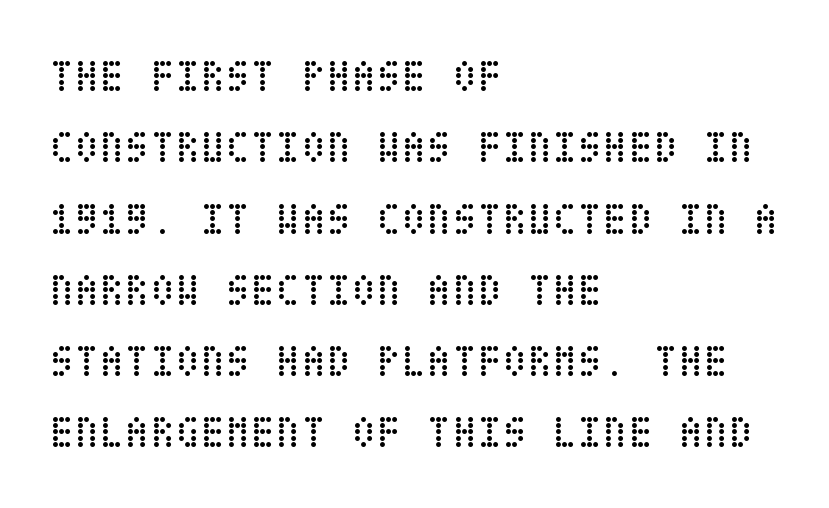
Q: Is the text bold? A: No.
Q: Is the text italic (slanted)? A: No, it is upright.
Q: Is the text underlined? A: No.
Q: How is the paragraph aligned? A: Left-aligned.
Q: Is the spacing between letters normal or unusually wide? A: Normal.
Q: Is the spacing between lines tight, normal or loose? A: Normal.
Q: Width (condensed, normal, or wide)? A: Condensed.
Q: Stroke contrast? A: Low.
Q: x-height? A: Large.
